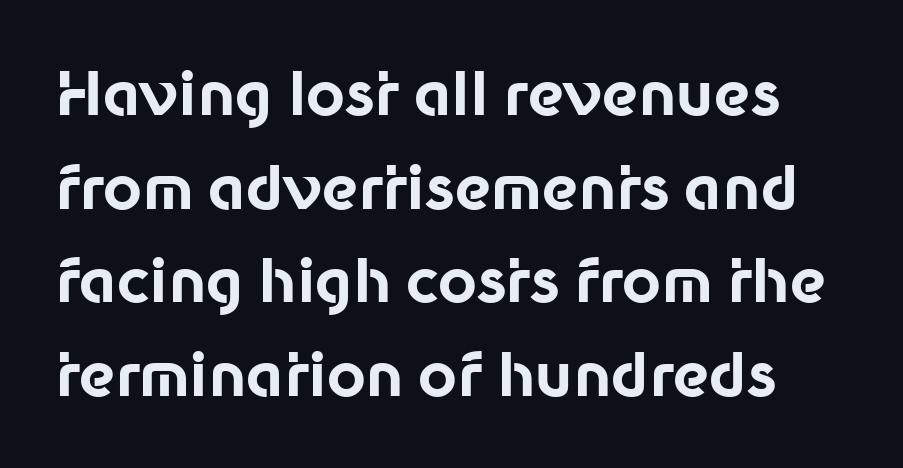
The image shows 60 px bold sans-serif type, upright; set normal line spacing (1.56x), normal letter spacing, not underlined; low stroke contrast and a medium x-height.
